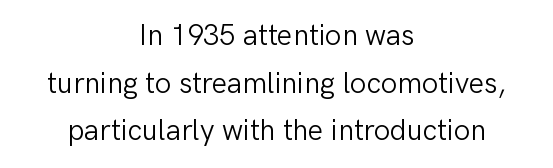
Q: Is the text bold? A: No.
Q: Is the text italic (slanted)? A: No, it is upright.
Q: Is the typeface a serif or a sans-serif typeface? A: Sans-serif.
Q: Is the text underlined? A: No.
Q: How is the paragraph aligned? A: Centered.
Q: Is the spacing between letters normal or unusually wide? A: Normal.
Q: Is the spacing between lines tight, normal or loose? A: Normal.
Q: Width (condensed, normal, or wide)? A: Normal.
Q: Stroke contrast? A: Low.
Q: x-height? A: Medium.
Q: Monospaced? A: No.
